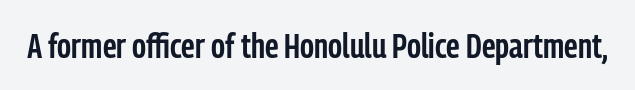
Each letter's strokes conclude bluntly, with no projecting serifs. The axis of the letterforms is exactly vertical. How are the letters spaced? Ordinarily, with no added tracking. Spacing verdict: proportional, widths tailored to each character. Typesetter's note: demi weight, one step under bold. The zone under the glyphs is completely vacant.
